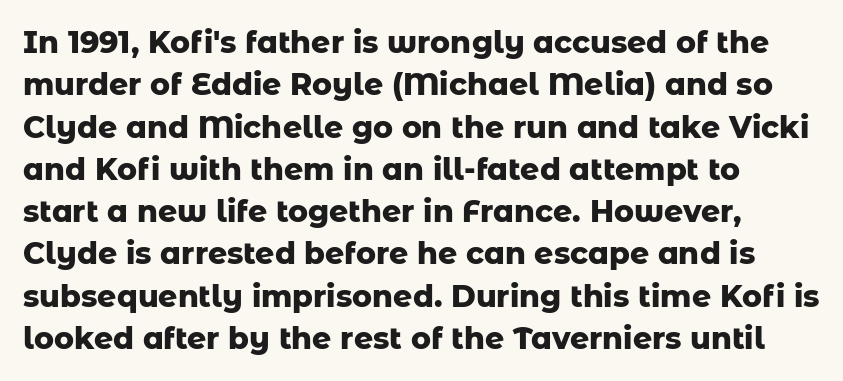
{"serif": "no", "italic": "no", "bold": "yes", "weight": "heavy", "width": "normal", "stroke_contrast": "low", "x_height": "medium", "monospaced": "no", "underline": "no", "align": "left", "line_spacing": "normal", "line_spacing_ratio": 1.41, "letter_spacing": "normal", "letter_spacing_em": 0.0, "glyph_px": 30}
